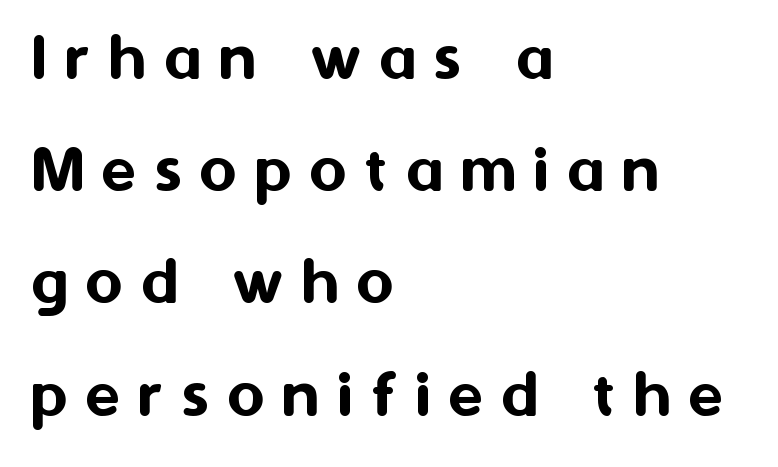
Q: Is the text italic (slanted)? A: No, it is upright.
Q: Is the typeface a serif or a sans-serif typeface? A: Sans-serif.
Q: Is the text underlined? A: No.
Q: How is the paragraph aligned? A: Left-aligned.
Q: Is the spacing between letters normal or unusually wide? A: Unusually wide.
Q: Is the spacing between lines tight, normal or loose? A: Normal.
Q: Width (condensed, normal, or wide)? A: Normal.
Q: Stroke contrast? A: Medium.
Q: x-height? A: Medium.
Q: Monospaced? A: No.
